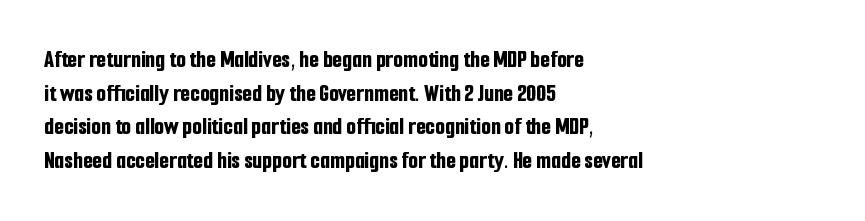
{"italic": "no", "bold": "yes", "underline": "no", "align": "left", "line_spacing": "normal", "line_spacing_ratio": 1.35, "letter_spacing": "normal", "letter_spacing_em": 0.0, "glyph_px": 25}
